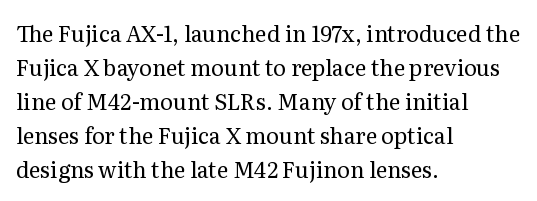
These lines stack with their left ends in a neat column. Any mark beneath the type? The region is blank. Short note: letters normally spaced. The type sits square on the baseline with zero lean.
